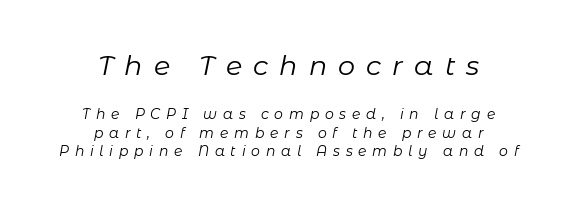
Q: Is the text bold? A: No.
Q: Is the text italic (slanted)? A: Yes, it leans right by about 11 degrees.
Q: Is the text underlined? A: No.
Q: How is the paragraph aligned? A: Centered.
Q: Is the spacing between letters normal or unusually wide? A: Unusually wide.
Q: Is the spacing between lines tight, normal or loose? A: Normal.
Q: Which block of text is set in a larger size, the first (top) or the second (bottom)? A: The first (top) one.
